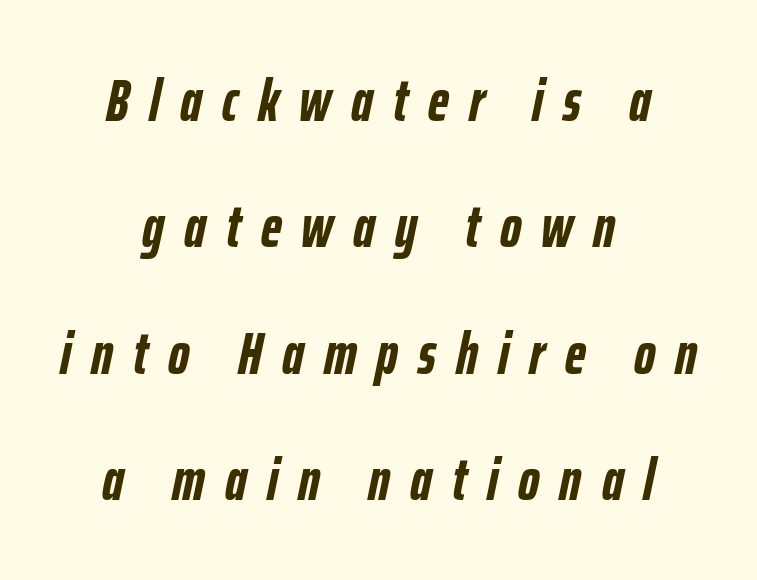
{"italic": "yes", "lean": "right", "slant_degrees": 12, "bold": "yes", "weight": "semibold", "width": "condensed", "stroke_contrast": "low", "x_height": "medium", "monospaced": "no", "underline": "no", "align": "center", "line_spacing": "loose", "line_spacing_ratio": 2.14, "letter_spacing": "wide", "letter_spacing_em": 0.34, "glyph_px": 59}
